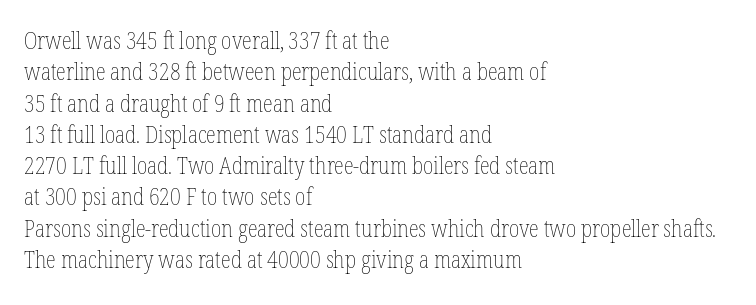
The image shows 23 px text type, upright; set left-aligned, normal line spacing (1.36x), normal letter spacing, not underlined.
